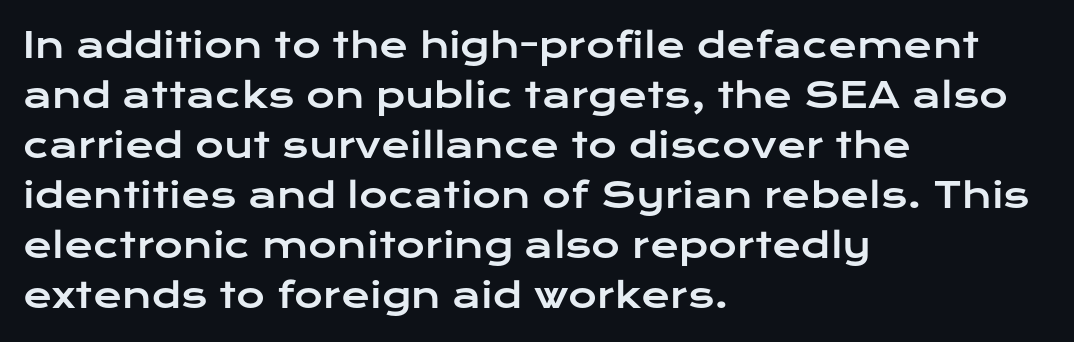
Casual observation: everything's shoved over to the left. The line-height multiplier appears to be the usual default. Vertical strokes here are truly vertical. This rendering leaves character spacing at its baseline value. Proportional: the letters do not fall into vertical columns.
